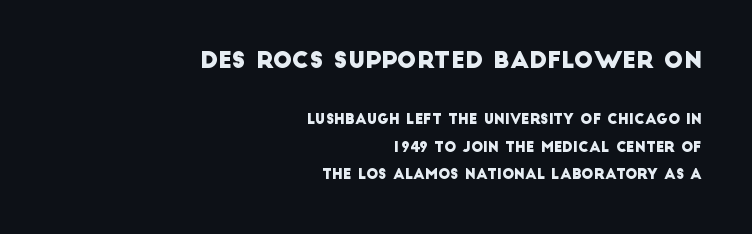
The image shows 23 px text type; set right-aligned, loose line spacing (1.96x), normal letter spacing, not underlined; the first (top) block is 1.64x larger.
